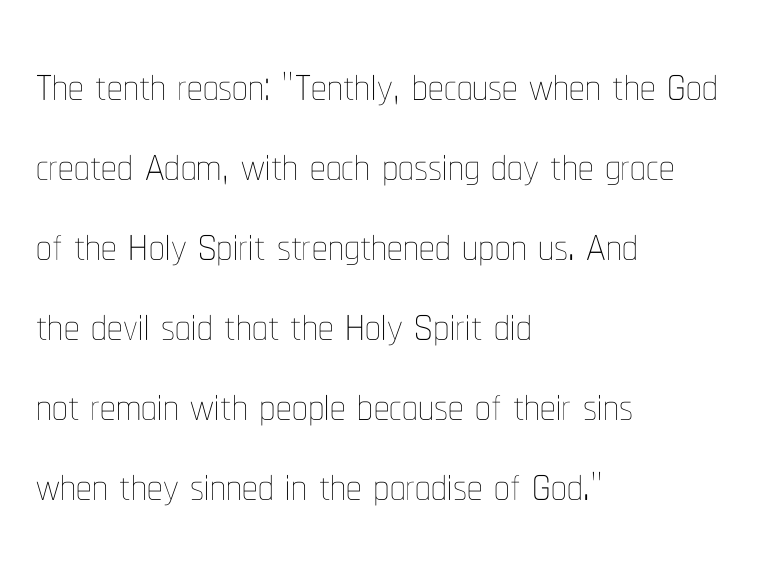
The image shows 62 px thin, condensed type, upright; set left-aligned, normal line spacing (1.29x), normal letter spacing, not underlined; low stroke contrast and a medium x-height.
